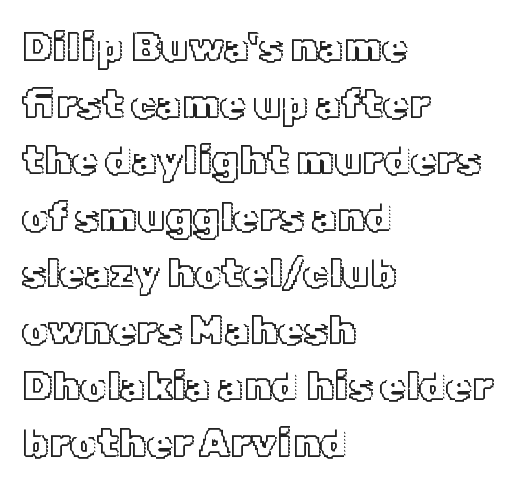
{"italic": "no", "width": "normal", "x_height": "medium", "monospaced": "no", "underline": "no", "align": "left", "line_spacing": "normal", "line_spacing_ratio": 1.38, "letter_spacing": "normal", "letter_spacing_em": 0.0, "glyph_px": 41}
